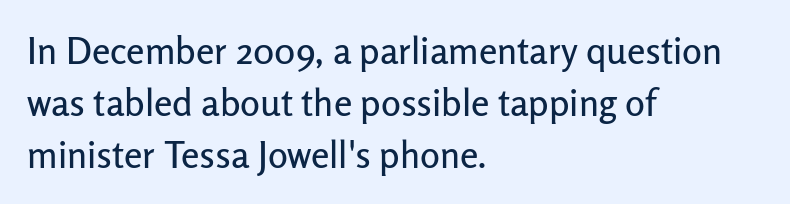
Q: Is the text italic (slanted)? A: No, it is upright.
Q: Is the typeface a serif or a sans-serif typeface? A: Sans-serif.
Q: Is the text underlined? A: No.
Q: How is the paragraph aligned? A: Left-aligned.
Q: Is the spacing between letters normal or unusually wide? A: Normal.
Q: Is the spacing between lines tight, normal or loose? A: Normal.
Q: Width (condensed, normal, or wide)? A: Normal.
Q: Stroke contrast? A: Low.
Q: x-height? A: Medium.
Q: Monospaced? A: No.
